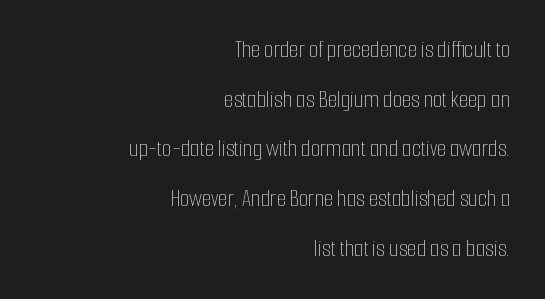
Q: Is the text bold? A: No.
Q: Is the text italic (slanted)? A: No, it is upright.
Q: Is the text underlined? A: No.
Q: How is the paragraph aligned? A: Right-aligned.
Q: Is the spacing between letters normal or unusually wide? A: Normal.
Q: Is the spacing between lines tight, normal or loose? A: Loose.
